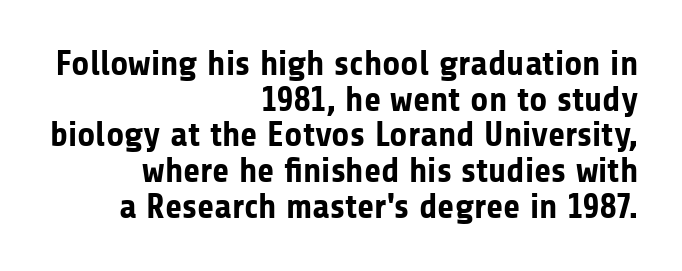
Q: Is the text bold? A: Yes.
Q: Is the text italic (slanted)? A: No, it is upright.
Q: Is the typeface a serif or a sans-serif typeface? A: Sans-serif.
Q: Is the text underlined? A: No.
Q: How is the paragraph aligned? A: Right-aligned.
Q: Is the spacing between letters normal or unusually wide? A: Normal.
Q: Is the spacing between lines tight, normal or loose? A: Tight.
Q: Width (condensed, normal, or wide)? A: Normal.
Q: Stroke contrast? A: Low.
Q: x-height? A: Medium.
Q: Monospaced? A: No.
